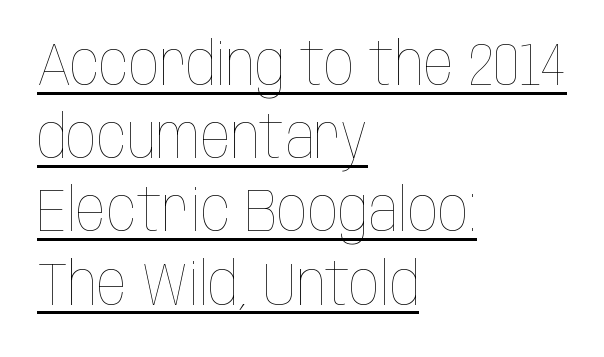
The typesetting does not lean heavy: it is not bold. The font's upright variant was chosen for this text. Alignment: flush left. You could not count columns in this text — the font is proportionally spaced. The letterforms sit shoulder to shoulder at normal distance.
